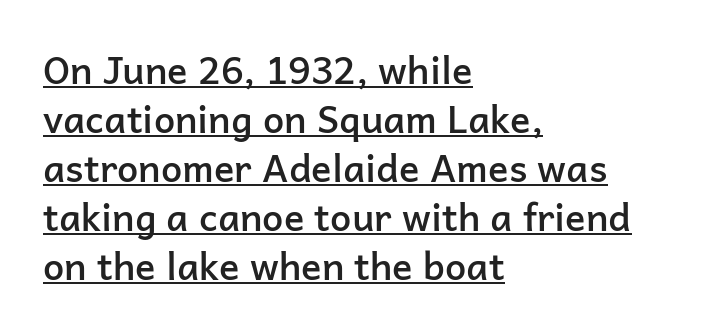
Like a heading marked for emphasis, these lines bear an underscore. The rendering keeps characters at their native spacing. Nope, no serifs anywhere on these letters. Rows of type keep a routine distance in the vertical direction. Caption: semibold face, moderately heavy strokes.
